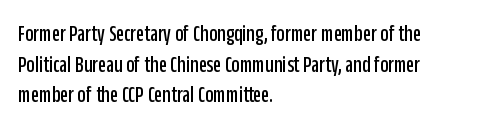
A typesetter would call this leading conventional body-copy spacing. No italicization has been applied; the sample stays upright. Tracking value appears to be zero — textbook default spacing. Short and long lines alike share a common starting point at left. Decoration check: the copy has no underline.
